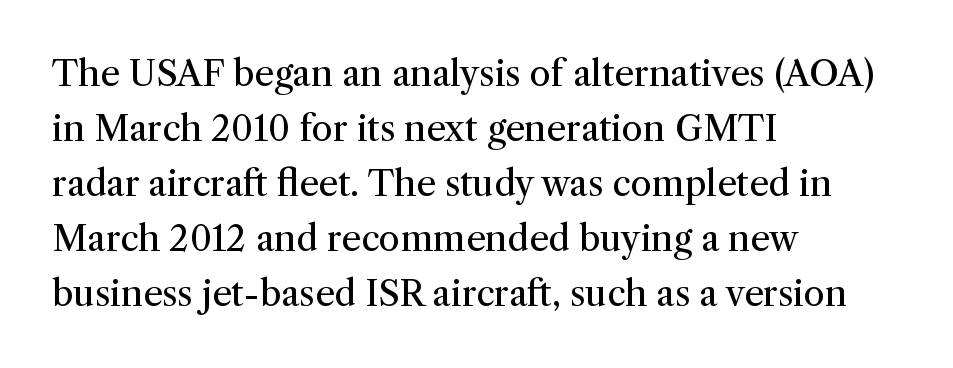
The words here are not underlined. You could not count columns in this text — the font is proportionally spaced. You could call the tracking neutral — neither tight nor loose. The typesetter chose a ragged-right arrangement here.
